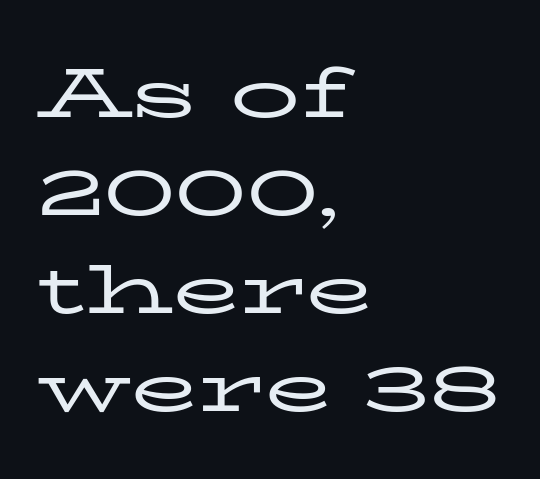
The image shows 70 px regular-weight, wide serif type, upright; set left-aligned, normal line spacing (1.4x), normal letter spacing, not underlined; low stroke contrast and a medium x-height.
